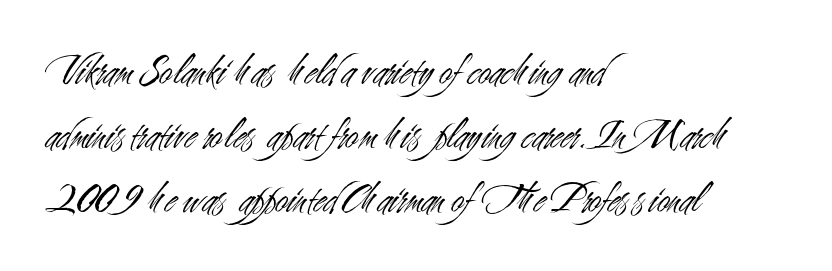
Q: Is the text bold? A: No.
Q: Is the text italic (slanted)? A: Yes.
Q: Is the typeface a serif or a sans-serif typeface? A: Sans-serif.
Q: Is the text underlined? A: No.
Q: How is the paragraph aligned? A: Left-aligned.
Q: Is the spacing between letters normal or unusually wide? A: Normal.
Q: Is the spacing between lines tight, normal or loose? A: Normal.
Q: Width (condensed, normal, or wide)? A: Condensed.
Q: Stroke contrast? A: Medium.
Q: x-height? A: Small.
Q: Monospaced? A: No.
